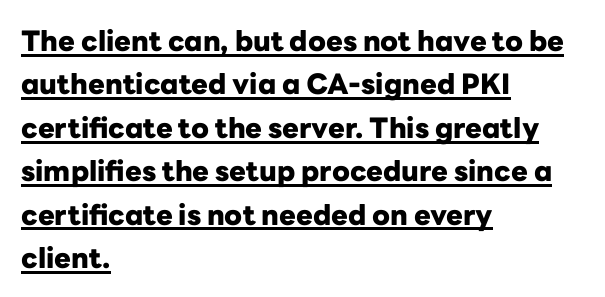
Q: Is the text bold? A: Yes.
Q: Is the text italic (slanted)? A: No, it is upright.
Q: Is the typeface a serif or a sans-serif typeface? A: Sans-serif.
Q: Is the text underlined? A: Yes.
Q: How is the paragraph aligned? A: Left-aligned.
Q: Is the spacing between letters normal or unusually wide? A: Normal.
Q: Is the spacing between lines tight, normal or loose? A: Normal.
Q: Width (condensed, normal, or wide)? A: Normal.
Q: Stroke contrast? A: Low.
Q: x-height? A: Medium.
Q: Monospaced? A: No.
